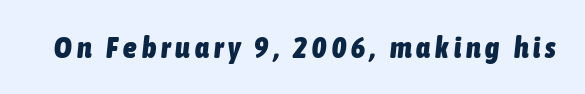
Q: Is the text bold? A: Yes.
Q: Is the text italic (slanted)? A: Yes, it leans right by about 6 degrees.
Q: Is the text underlined? A: No.
Q: Width (condensed, normal, or wide)? A: Condensed.
Q: Stroke contrast? A: Low.
Q: x-height? A: Medium.
Q: Monospaced? A: No.
